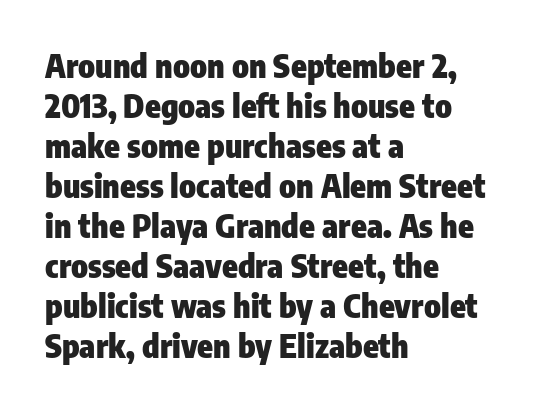
{"serif": "no", "italic": "no", "bold": "yes", "weight": "heavy", "width": "condensed", "stroke_contrast": "low", "x_height": "medium", "monospaced": "no", "underline": "no", "align": "left", "line_spacing": "normal", "line_spacing_ratio": 1.25, "letter_spacing": "normal", "letter_spacing_em": 0.0, "glyph_px": 32}
